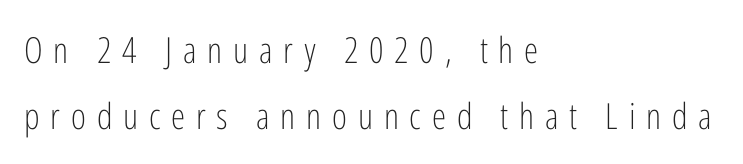
The image shows 36 px light, condensed sans-serif type, upright; set left-aligned, line spacing 1.83x, unusually wide letter spacing (+0.3 em), not underlined; low stroke contrast and a medium x-height.
